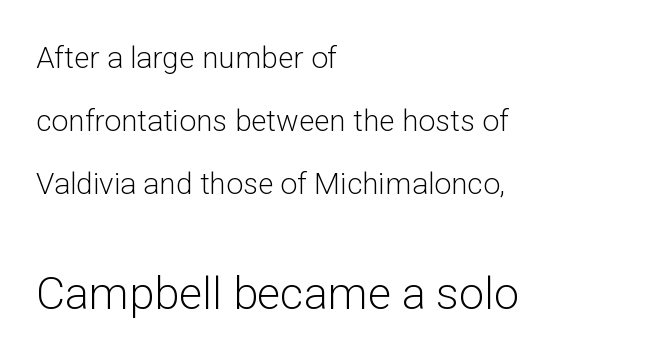
Q: Is the text bold? A: No.
Q: Is the text italic (slanted)? A: No, it is upright.
Q: Is the typeface a serif or a sans-serif typeface? A: Sans-serif.
Q: Is the text underlined? A: No.
Q: How is the paragraph aligned? A: Left-aligned.
Q: Is the spacing between letters normal or unusually wide? A: Normal.
Q: Is the spacing between lines tight, normal or loose? A: Loose.
Q: Which block of text is set in a larger size, the first (top) or the second (bottom)? A: The second (bottom) one.
Q: Width (condensed, normal, or wide)? A: Normal.
Q: Stroke contrast? A: Low.
Q: x-height? A: Medium.
Q: Monospaced? A: No.
